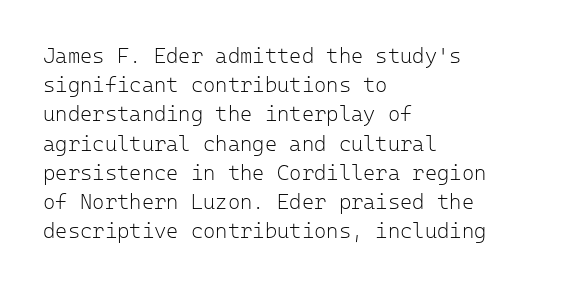
Q: Is the text bold? A: No.
Q: Is the text italic (slanted)? A: No, it is upright.
Q: Is the text underlined? A: No.
Q: How is the paragraph aligned? A: Left-aligned.
Q: Is the spacing between letters normal or unusually wide? A: Normal.
Q: Is the spacing between lines tight, normal or loose? A: Normal.
